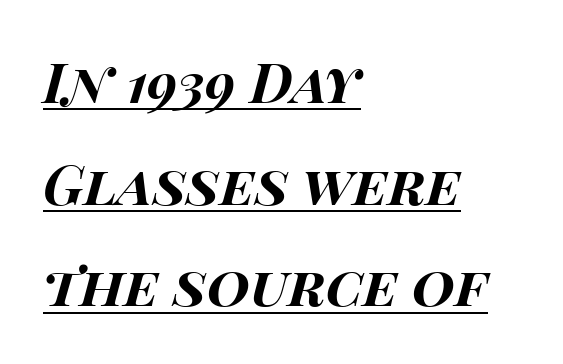
{"italic": "yes", "lean": "right", "slant_degrees": 14, "bold": "yes", "weight": "bold", "width": "wide", "stroke_contrast": "high", "x_height": "large", "monospaced": "no", "underline": "yes", "align": "left", "line_spacing_ratio": 1.85, "letter_spacing": "normal", "letter_spacing_em": 0.0, "glyph_px": 55}
